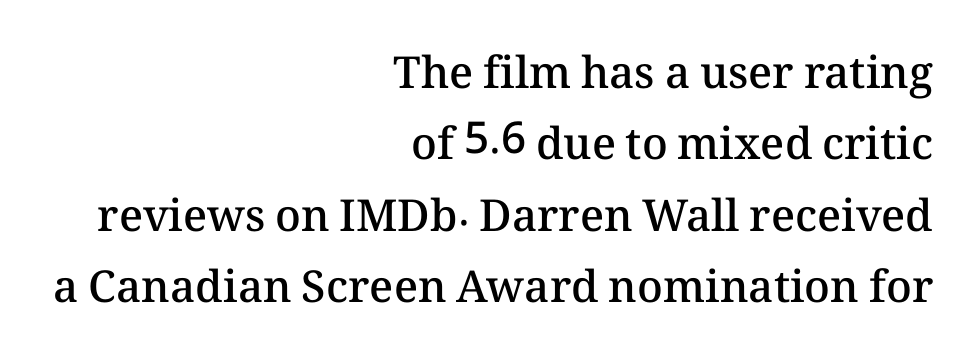
Interline gaps are of average width in this sample. Plain, unruled lines of type. Observe the ordinary spacing: letters are neighbours, not strangers. Reading down the block, your eye finds every line finishing at a fixed right position. Note the varied advance widths — an 'i' is clearly narrower than an 'm'. Characters remain perfectly vertical along every line.
